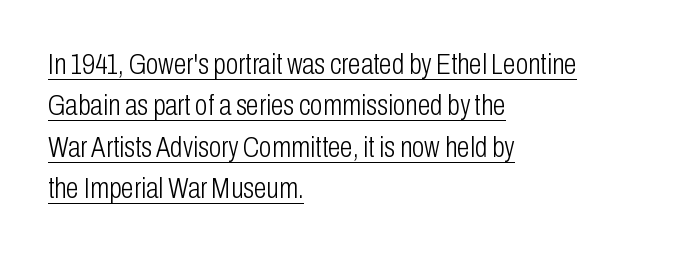
{"serif": "no", "italic": "no", "bold": "no", "weight": "light", "width": "condensed", "stroke_contrast": "low", "x_height": "medium", "monospaced": "no", "underline": "yes", "align": "left", "line_spacing": "normal", "line_spacing_ratio": 1.43, "letter_spacing": "normal", "letter_spacing_em": 0.0, "glyph_px": 29}
